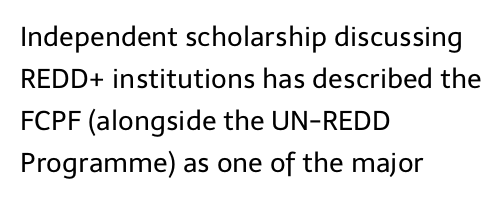
Q: Is the text bold? A: No.
Q: Is the text italic (slanted)? A: No, it is upright.
Q: Is the text underlined? A: No.
Q: How is the paragraph aligned? A: Left-aligned.
Q: Is the spacing between letters normal or unusually wide? A: Normal.
Q: Is the spacing between lines tight, normal or loose? A: Normal.
